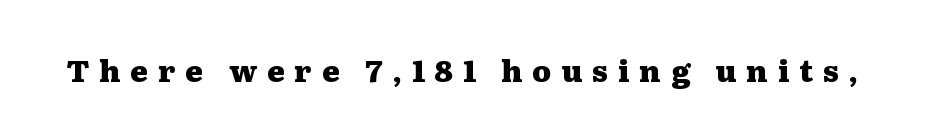
Q: Is the text bold? A: Yes.
Q: Is the text italic (slanted)? A: No, it is upright.
Q: Is the typeface a serif or a sans-serif typeface? A: Serif.
Q: Is the text underlined? A: No.
Q: Is the spacing between letters normal or unusually wide? A: Unusually wide.
Q: Width (condensed, normal, or wide)? A: Wide.
Q: Stroke contrast? A: Medium.
Q: x-height? A: Medium.
Q: Monospaced? A: No.
